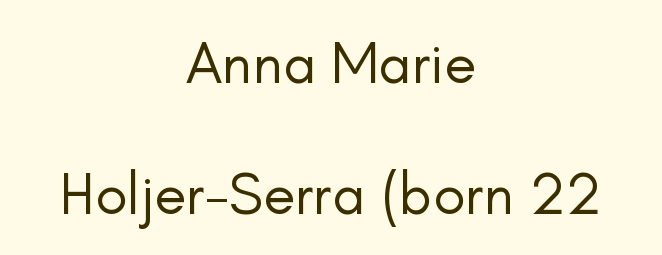
The image shows 59 px regular-weight sans-serif type, upright; set centered, loose line spacing (2.22x), normal letter spacing, not underlined; low stroke contrast and a small x-height.
